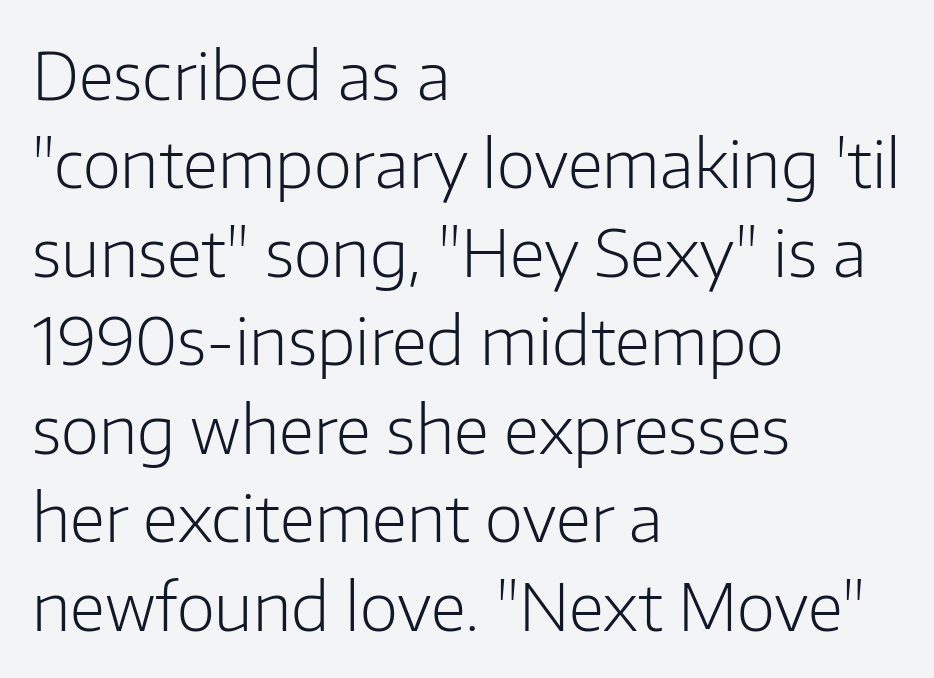
The rendering anchors every line to the left-hand side. Varying glyph widths throughout — classic text-font behaviour. The type is set solid horizontally, with unmodified tracking. This sample uses an upright cut, with every glyph sitting square on the baseline. Serif or sans? Sans — the stroke terminals are bare.
